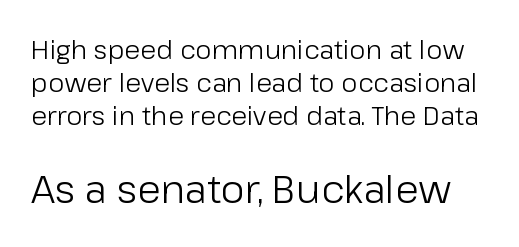
Beneath every word, the page is bare. Size hierarchy here favors the trailing block over the leading one. Nothing unusual about the tracking: characters are spaced as the font intends. Posture: upright roman. Character widths vary here, with narrow letters taking less room than wide ones.
